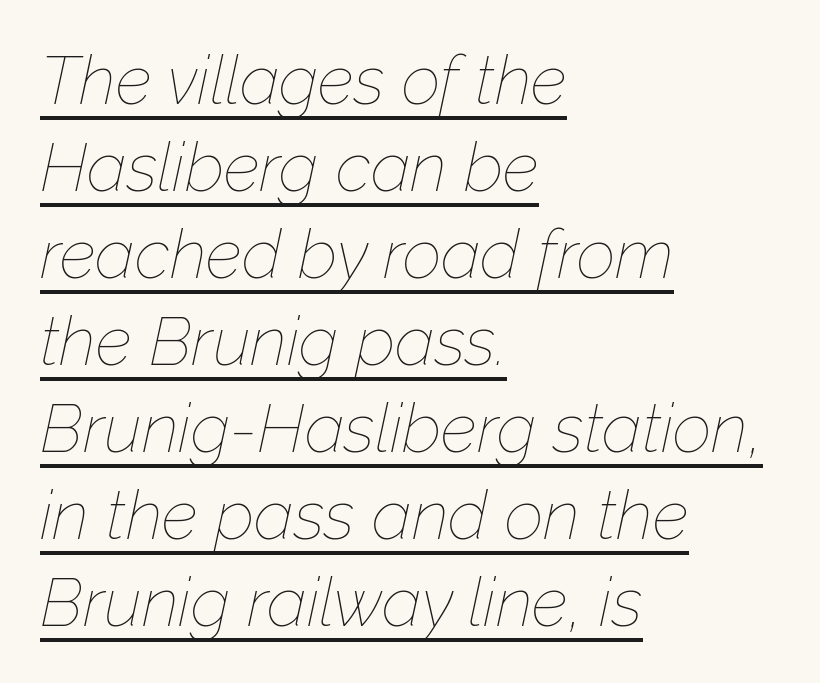
Descenders here cross a horizontal rule under the line. The cut favours lightness, reaching ordinary text weight at its darkest. Think of a printed novel: that variable character pitch is what you see here. Caption: multi-line text, flush left, ragged right. Regular leading. These lines keep a tight, regular rhythm from letter to letter.
